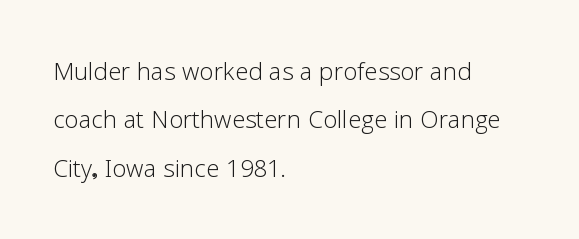
Caption: standard tracking, unaltered. When letters stand straight like this, we call the style roman or upright. The lines sit at an ordinary, default distance from one another. The glyphs in this specimen are sans serif. Check the space under the baseline: it is left empty.
